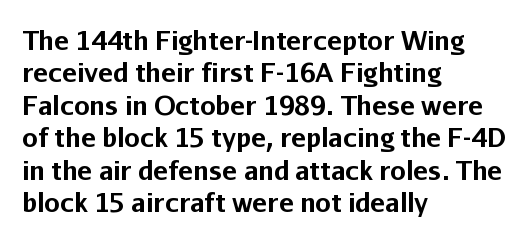
Q: Is the text bold? A: Yes.
Q: Is the text italic (slanted)? A: No, it is upright.
Q: Is the text underlined? A: No.
Q: How is the paragraph aligned? A: Left-aligned.
Q: Is the spacing between letters normal or unusually wide? A: Normal.
Q: Is the spacing between lines tight, normal or loose? A: Normal.
